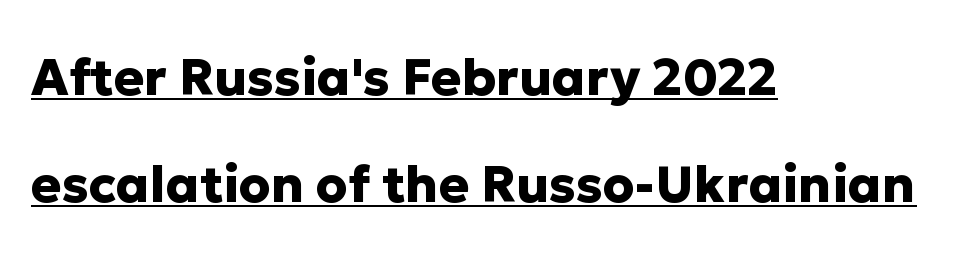
The image shows 51 px heavy sans-serif type, upright; set left-aligned, loose line spacing (2.1x), normal letter spacing, underlined; low stroke contrast and a medium x-height.
